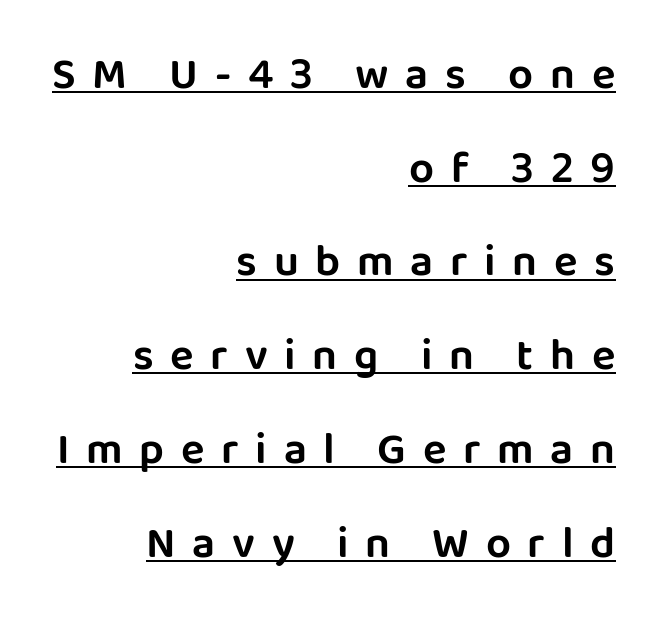
{"serif": "no", "italic": "no", "width": "normal", "stroke_contrast": "low", "x_height": "large", "monospaced": "no", "underline": "yes", "align": "right", "line_spacing": "loose", "line_spacing_ratio": 2.13, "letter_spacing": "wide", "letter_spacing_em": 0.38, "glyph_px": 44}
